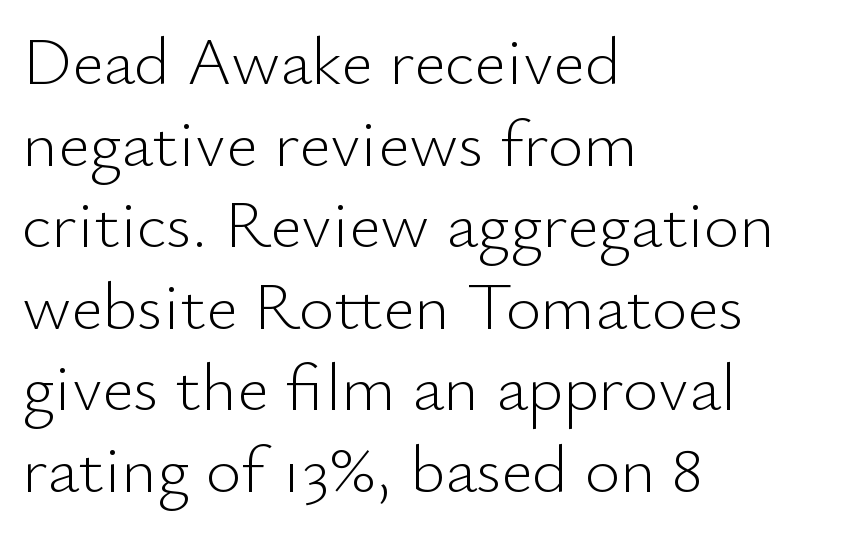
When letters stand straight like this, we call the style roman or upright. In CSS terms this would be text-align: left. Default kerning and tracking; the words read as compact shapes. Looks like regular typesetting: each glyph gets only the width it needs. Each letter's strokes conclude bluntly, with no projecting serifs.
